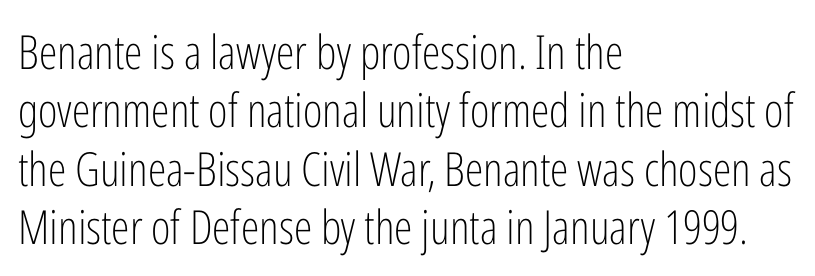
{"serif": "no", "italic": "no", "bold": "no", "weight": "light", "width": "condensed", "stroke_contrast": "low", "x_height": "medium", "monospaced": "no", "underline": "no", "align": "left", "line_spacing_ratio": 1.24, "letter_spacing": "normal", "letter_spacing_em": 0.0, "glyph_px": 47}
